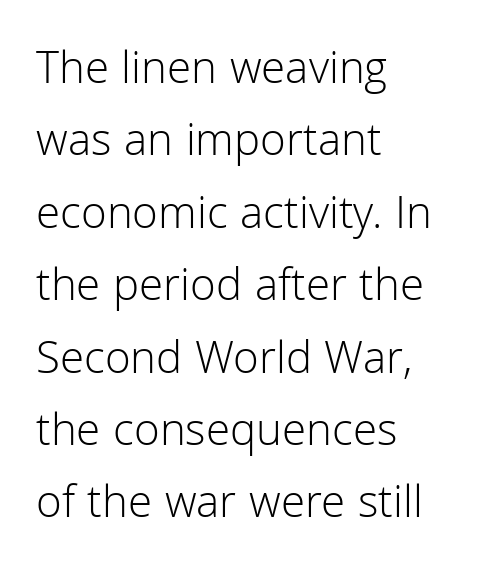
These lines stack with their left ends in a neat column. No letter is thick-stroked: the sample isn't bold. Standard letterfit; no display-style spreading of the glyphs. This is sans-serif lettering, the kind often seen on screens and signage. Descenders are the only things crossing below the line.
